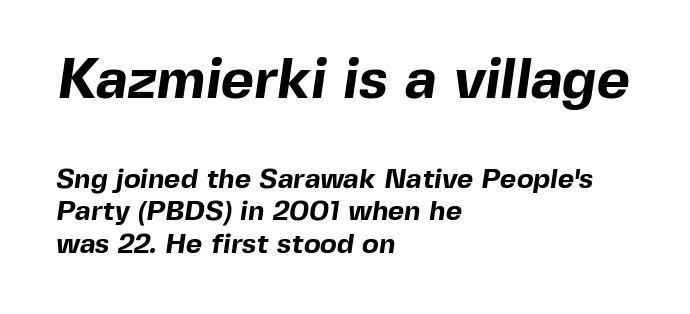
The image shows 57 px bold sans-serif type; set left-aligned, line spacing 1.16x, normal letter spacing, not underlined; the first (top) block is 2.04x larger; a medium x-height.
